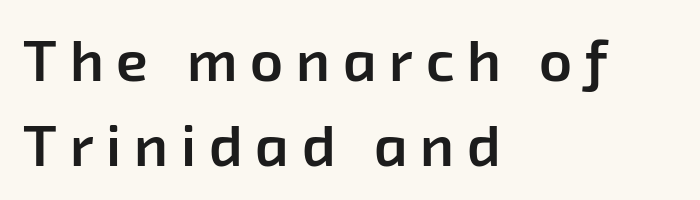
Does the weight exceed regular? Yes, but only to semibold. Observe the absence of serifs on each vertical stroke in this sample. You could not count columns in this text — the font is proportionally spaced. Every row of glyphs begins at an identical x-position on the left. Clear beneath every line of the passage.
